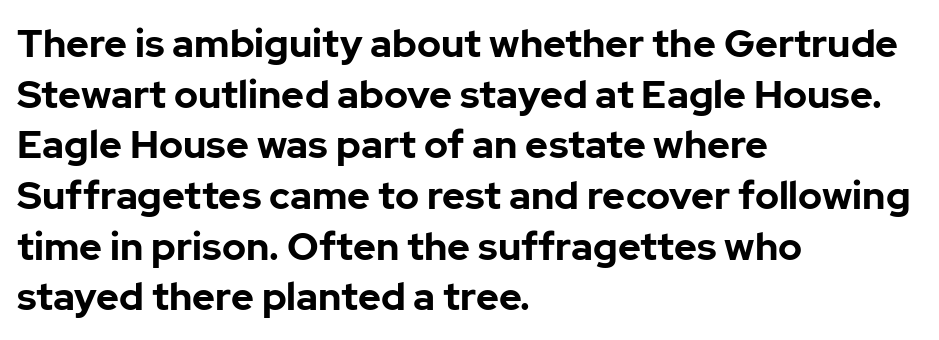
Q: Is the text bold? A: Yes.
Q: Is the text italic (slanted)? A: No, it is upright.
Q: Is the typeface a serif or a sans-serif typeface? A: Sans-serif.
Q: Is the text underlined? A: No.
Q: How is the paragraph aligned? A: Left-aligned.
Q: Is the spacing between letters normal or unusually wide? A: Normal.
Q: Is the spacing between lines tight, normal or loose? A: Normal.
Q: Width (condensed, normal, or wide)? A: Normal.
Q: Stroke contrast? A: Low.
Q: x-height? A: Medium.
Q: Monospaced? A: No.
